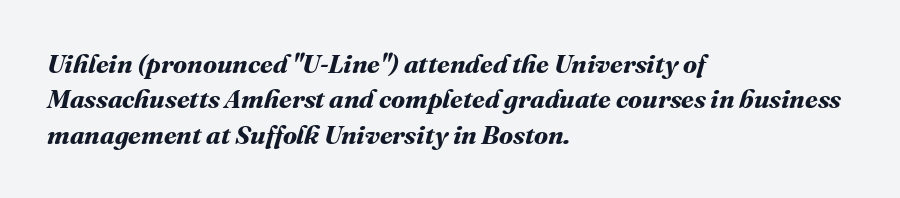
The image shows 26 px bold type; set left-aligned, normal line spacing (1.36x), normal letter spacing, not underlined.
